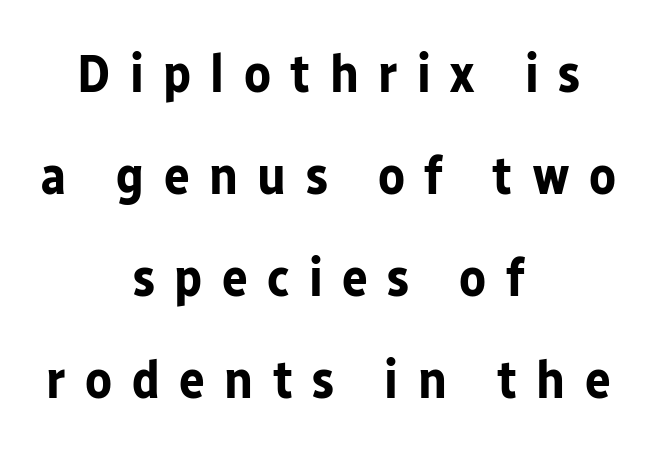
The image shows 54 px bold sans-serif type, upright; set centered, line spacing 1.89x, unusually wide letter spacing (+0.36 em), not underlined; low stroke contrast and a medium x-height.
